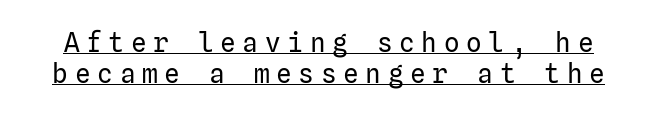
The image shows 26 px text type, upright; set line spacing 1.19x, unusually wide letter spacing (+0.26 em), underlined.
